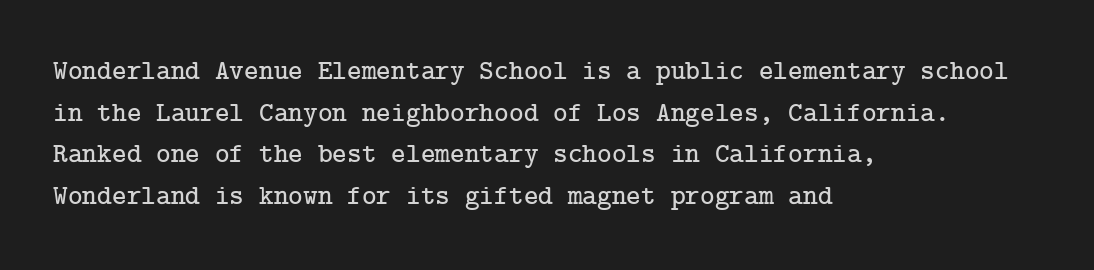
{"serif": "yes", "italic": "no", "width": "normal", "stroke_contrast": "low", "x_height": "medium", "underline": "no", "align": "left", "line_spacing": "normal", "line_spacing_ratio": 1.49, "letter_spacing": "normal", "letter_spacing_em": 0.0, "glyph_px": 28}
